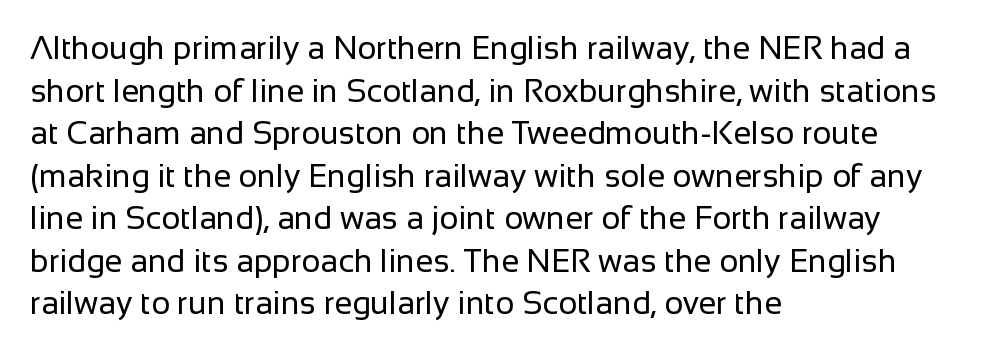
Q: Is the text bold? A: No.
Q: Is the text italic (slanted)? A: No, it is upright.
Q: Is the typeface a serif or a sans-serif typeface? A: Sans-serif.
Q: Is the text underlined? A: No.
Q: How is the paragraph aligned? A: Left-aligned.
Q: Is the spacing between letters normal or unusually wide? A: Normal.
Q: Is the spacing between lines tight, normal or loose? A: Normal.
Q: Width (condensed, normal, or wide)? A: Normal.
Q: Stroke contrast? A: Low.
Q: x-height? A: Medium.
Q: Monospaced? A: No.
